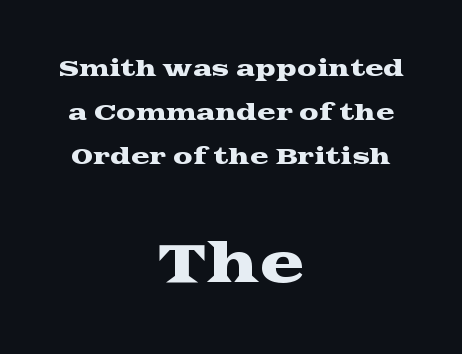
{"serif": "yes", "italic": "no", "width": "wide", "stroke_contrast": "medium", "x_height": "medium", "monospaced": "no", "underline": "no", "align": "center", "line_spacing": "loose", "line_spacing_ratio": 2.01, "letter_spacing": "normal", "letter_spacing_em": 0.0, "larger_block": "second", "size_ratio": 2.45, "glyph_px": 54}
